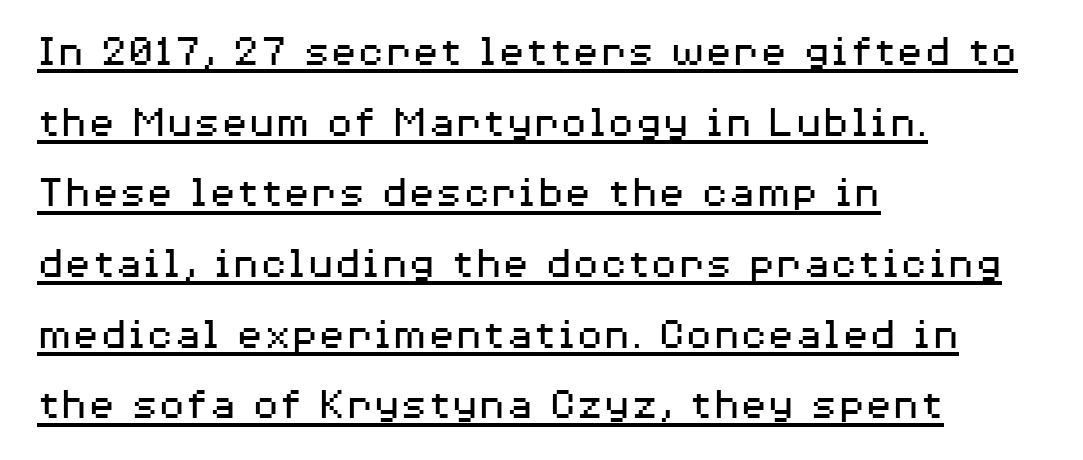
Q: Is the text bold? A: No.
Q: Is the text italic (slanted)? A: No, it is upright.
Q: Is the typeface a serif or a sans-serif typeface? A: Sans-serif.
Q: Is the text underlined? A: Yes.
Q: How is the paragraph aligned? A: Left-aligned.
Q: Is the spacing between letters normal or unusually wide? A: Normal.
Q: Is the spacing between lines tight, normal or loose? A: Normal.
Q: Width (condensed, normal, or wide)? A: Wide.
Q: Stroke contrast? A: Medium.
Q: x-height? A: Medium.
Q: Monospaced? A: No.
